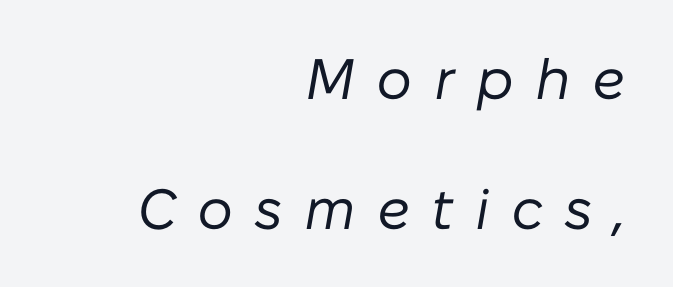
Q: Is the text bold? A: No.
Q: Is the text italic (slanted)? A: Yes, it leans right by about 10 degrees.
Q: Is the text underlined? A: No.
Q: How is the paragraph aligned? A: Right-aligned.
Q: Is the spacing between letters normal or unusually wide? A: Unusually wide.
Q: Is the spacing between lines tight, normal or loose? A: Loose.
Q: Width (condensed, normal, or wide)? A: Normal.
Q: Stroke contrast? A: Low.
Q: x-height? A: Medium.
Q: Monospaced? A: No.
